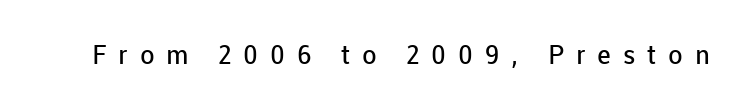
The image shows 27 px text type, upright; set unusually wide letter spacing (+0.44 em), not underlined.
